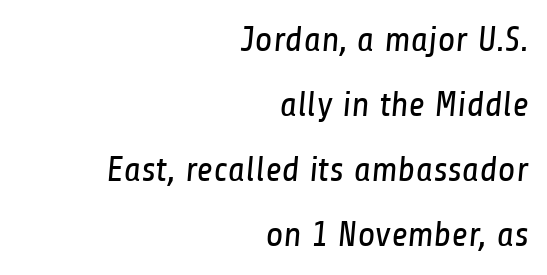
Caption: multi-line text, flush right, ragged left. The baseline area is clear. Spacing between characters is what you'd get straight out of the box. A typesetter would call this proportional, since set widths differ per character. Observe the absence of serifs on each vertical stroke in this sample. Stems and bowls with no extra thickness — not bold.
